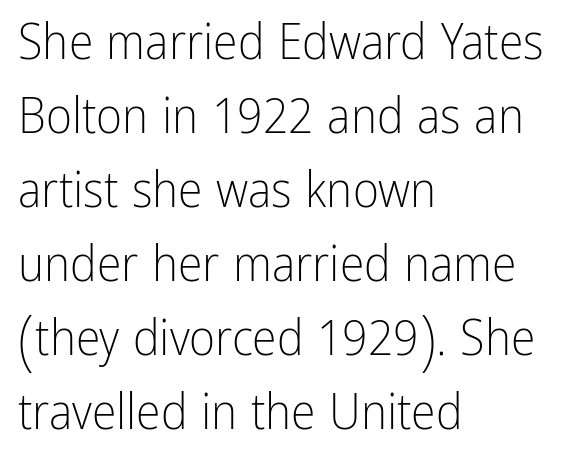
Quick note: underline off. Upright lettering throughout. The rendering anchors every line to the left-hand side. Between one letter and the next there's only the usual sliver of space. Nothing heavy about these letters — not bold at all. What kind of face is this? One without serifs — a sans.
